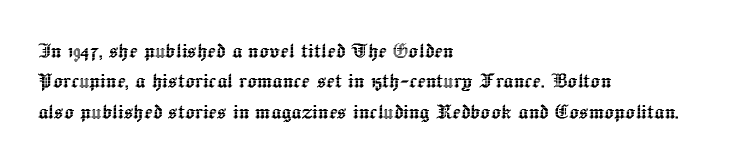
{"italic": "no", "underline": "no", "align": "left", "line_spacing_ratio": 1.22, "letter_spacing": "normal", "letter_spacing_em": 0.0, "glyph_px": 25}
